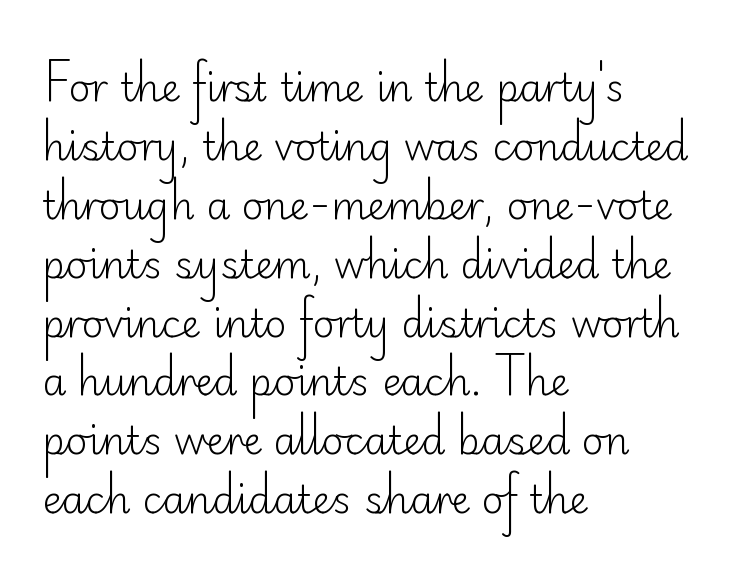
{"serif": "no", "italic": "no", "bold": "no", "weight": "light", "width": "normal", "stroke_contrast": "low", "x_height": "small", "monospaced": "no", "underline": "no", "align": "left", "line_spacing": "normal", "line_spacing_ratio": 1.55, "letter_spacing": "normal", "letter_spacing_em": 0.0, "glyph_px": 38}
